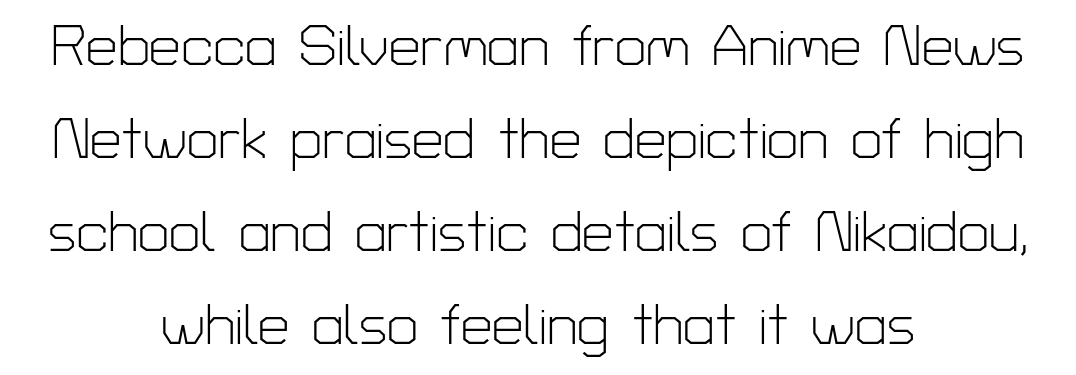
The image shows 56 px light sans-serif type, upright; set centered, normal line spacing (1.66x), normal letter spacing, not underlined; low stroke contrast and a medium x-height.
